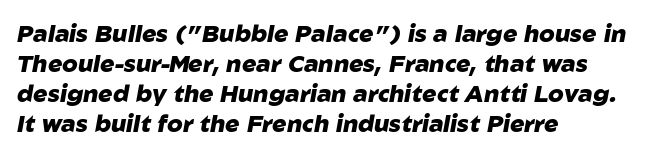
You can tell it's italic because the verticals aren't actually vertical. The rendering uses a bold face; every stroke is thick and dark. Compared with typical paragraphs, the rows here are spaced about the same. The paragraph has a hard left edge and a soft right edge. This sample uses plain, unmodified letter spacing. Plain, unruled lines of type.
